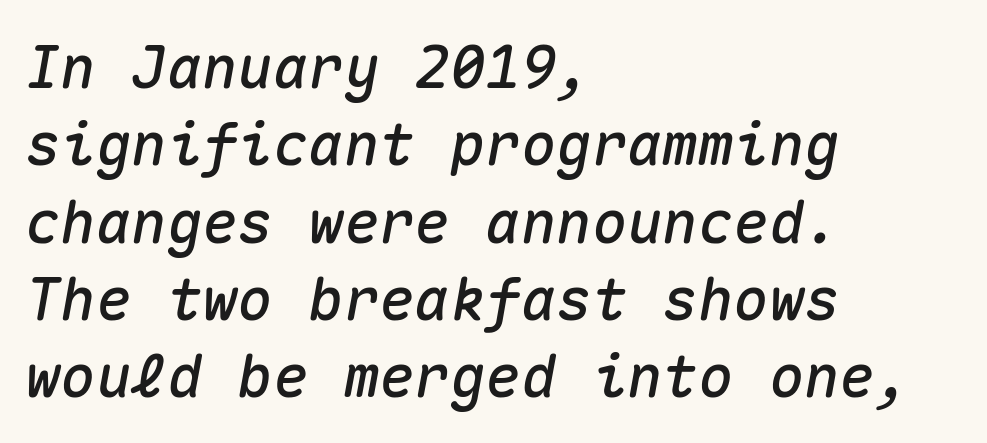
Q: Is the text italic (slanted)? A: Yes, it leans right by about 10 degrees.
Q: Is the text underlined? A: No.
Q: How is the paragraph aligned? A: Left-aligned.
Q: Is the spacing between letters normal or unusually wide? A: Normal.
Q: Is the spacing between lines tight, normal or loose? A: Normal.
Q: Width (condensed, normal, or wide)? A: Normal.
Q: Stroke contrast? A: Medium.
Q: x-height? A: Medium.
Q: Monospaced? A: Yes.
